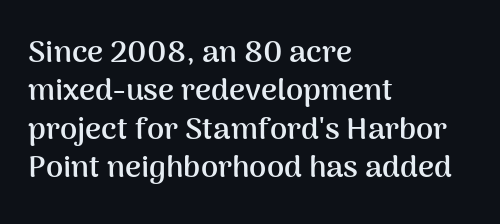
Q: Is the text bold? A: Yes.
Q: Is the text italic (slanted)? A: No, it is upright.
Q: Is the typeface a serif or a sans-serif typeface? A: Sans-serif.
Q: Is the text underlined? A: No.
Q: How is the paragraph aligned? A: Left-aligned.
Q: Is the spacing between letters normal or unusually wide? A: Normal.
Q: Width (condensed, normal, or wide)? A: Normal.
Q: Stroke contrast? A: Medium.
Q: x-height? A: Medium.
Q: Monospaced? A: No.
